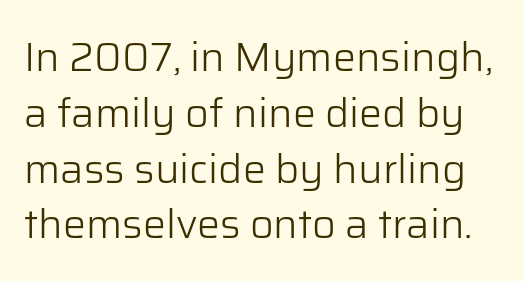
No letter is thick-stroked: the sample isn't bold. These lines are rendered in a variable-pitch font. No word sits above an underline. This rendering leaves character spacing at its baseline value.
